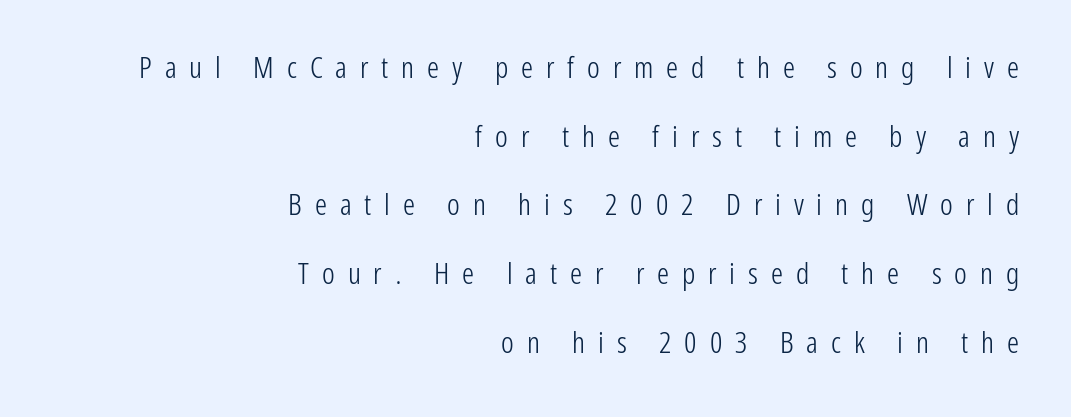
Q: Is the text bold? A: No.
Q: Is the text italic (slanted)? A: No, it is upright.
Q: Is the typeface a serif or a sans-serif typeface? A: Sans-serif.
Q: Is the text underlined? A: No.
Q: How is the paragraph aligned? A: Right-aligned.
Q: Is the spacing between letters normal or unusually wide? A: Unusually wide.
Q: Is the spacing between lines tight, normal or loose? A: Loose.
Q: Width (condensed, normal, or wide)? A: Condensed.
Q: Stroke contrast? A: Low.
Q: x-height? A: Medium.
Q: Monospaced? A: No.
